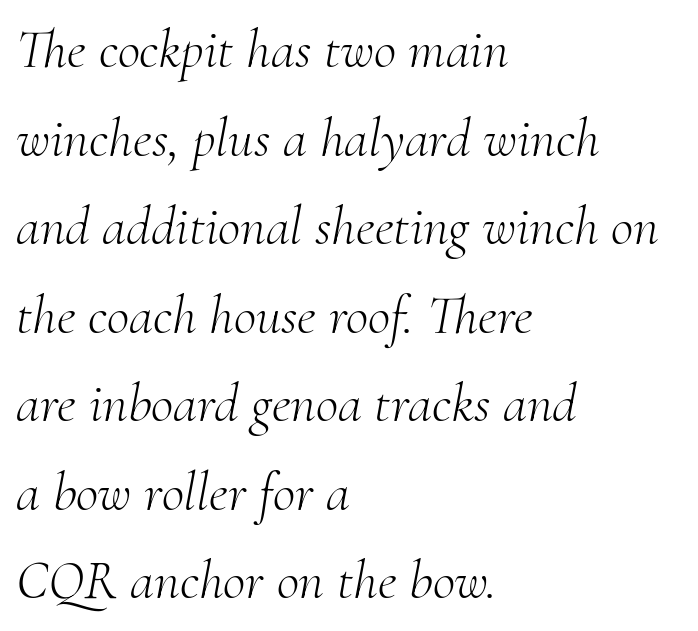
{"serif": "yes", "italic": "yes", "lean": "right", "slant_degrees": 10, "bold": "no", "weight": "light", "width": "normal", "stroke_contrast": "medium", "x_height": "small", "monospaced": "no", "underline": "no", "align": "left", "line_spacing": "normal", "line_spacing_ratio": 1.61, "letter_spacing": "normal", "letter_spacing_em": 0.0, "glyph_px": 55}
